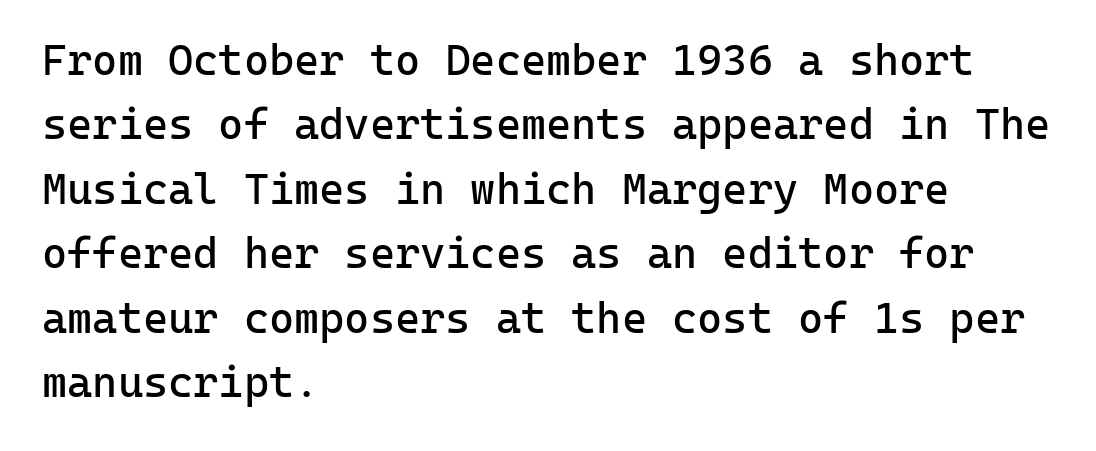
If you drew a line through each stem, it would be perfectly vertical. Compared with typical paragraphs, the rows here are spaced about the same. Stroke thickness stays within the range of a standard reading face or lighter. Plain, unruled lines of type. Unlike a traditional serif, this face leaves its strokes unadorned.
